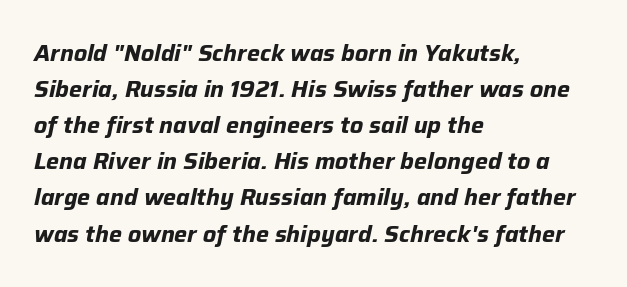
{"italic": "yes", "lean": "right", "slant_degrees": 12, "bold": "yes", "underline": "no", "align": "left", "line_spacing": "normal", "line_spacing_ratio": 1.57, "letter_spacing": "normal", "letter_spacing_em": 0.0, "glyph_px": 23}
